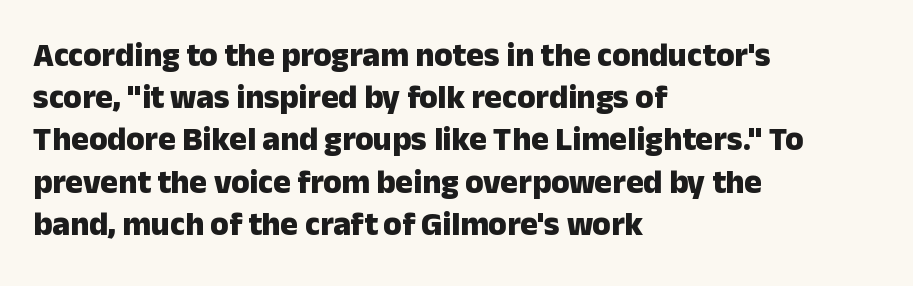
Q: Is the text bold? A: Yes.
Q: Is the text italic (slanted)? A: No, it is upright.
Q: Is the typeface a serif or a sans-serif typeface? A: Sans-serif.
Q: Is the text underlined? A: No.
Q: How is the paragraph aligned? A: Left-aligned.
Q: Is the spacing between letters normal or unusually wide? A: Normal.
Q: Is the spacing between lines tight, normal or loose? A: Normal.
Q: Width (condensed, normal, or wide)? A: Normal.
Q: Stroke contrast? A: Low.
Q: x-height? A: Medium.
Q: Monospaced? A: No.
